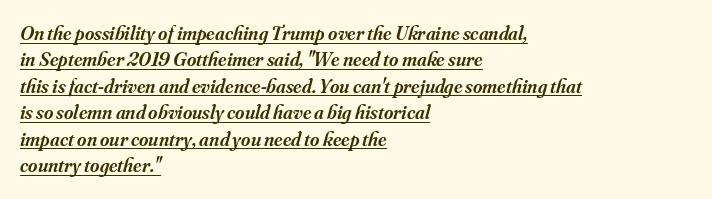
The image shows 20 px text type, italic (leaning right); set left-aligned, normal line spacing (1.32x), normal letter spacing, underlined.
